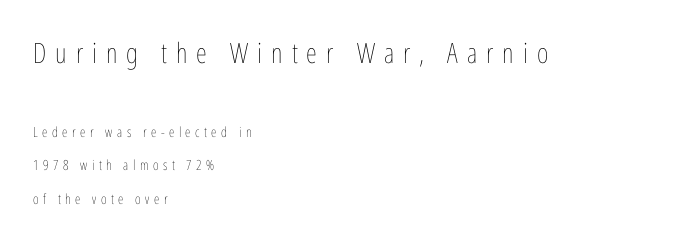
{"italic": "no", "bold": "no", "weight": "thin", "width": "condensed", "stroke_contrast": "low", "x_height": "medium", "monospaced": "no", "underline": "no", "align": "left", "line_spacing": "loose", "line_spacing_ratio": 2.38, "letter_spacing": "wide", "letter_spacing_em": 0.32, "larger_block": "first", "size_ratio": 2.0, "glyph_px": 28}
